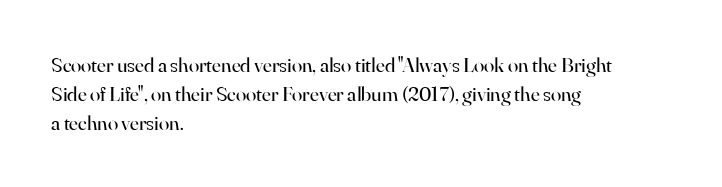
Each new line begins a customary step beneath the previous one. Stems here are at most as thick as an everyday book face. Words appear dense and cohesive because spacing is normal. Descenders hang freely into open space. The axis of the letterforms is exactly vertical.
